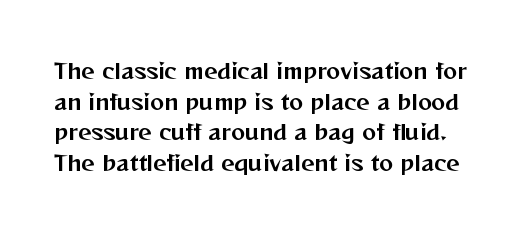
{"italic": "no", "underline": "no", "line_spacing": "normal", "line_spacing_ratio": 1.46, "letter_spacing": "normal", "letter_spacing_em": 0.0, "glyph_px": 21}
